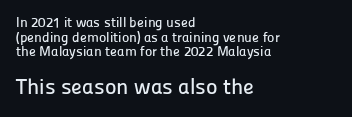
Q: Is the text italic (slanted)? A: No, it is upright.
Q: Is the text underlined? A: No.
Q: How is the paragraph aligned? A: Left-aligned.
Q: Is the spacing between letters normal or unusually wide? A: Normal.
Q: Is the spacing between lines tight, normal or loose? A: Tight.
Q: Which block of text is set in a larger size, the first (top) or the second (bottom)? A: The second (bottom) one.
